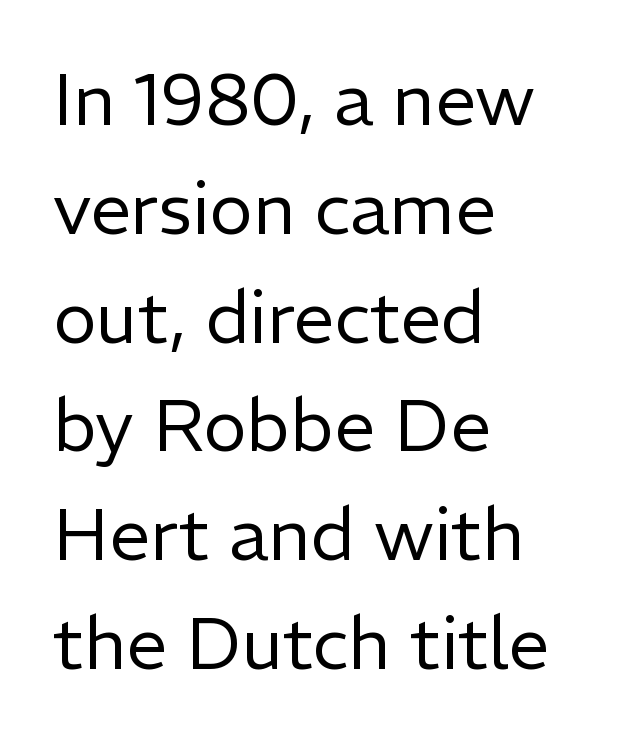
Q: Is the text bold? A: No.
Q: Is the text italic (slanted)? A: No, it is upright.
Q: Is the typeface a serif or a sans-serif typeface? A: Sans-serif.
Q: Is the text underlined? A: No.
Q: How is the paragraph aligned? A: Left-aligned.
Q: Is the spacing between letters normal or unusually wide? A: Normal.
Q: Is the spacing between lines tight, normal or loose? A: Normal.
Q: Width (condensed, normal, or wide)? A: Normal.
Q: Stroke contrast? A: Low.
Q: x-height? A: Medium.
Q: Monospaced? A: No.
